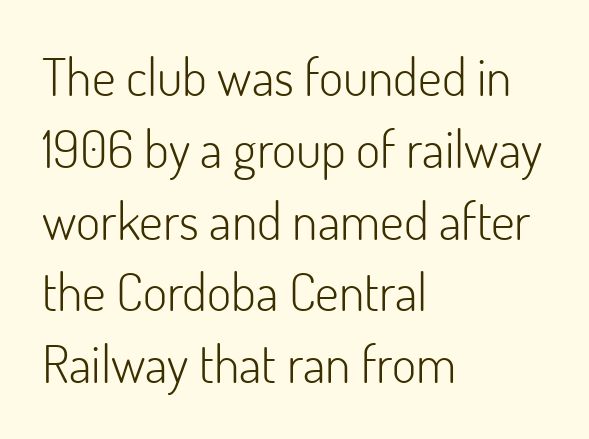
Q: Is the text bold? A: No.
Q: Is the text italic (slanted)? A: No, it is upright.
Q: Is the typeface a serif or a sans-serif typeface? A: Sans-serif.
Q: Is the text underlined? A: No.
Q: How is the paragraph aligned? A: Left-aligned.
Q: Is the spacing between letters normal or unusually wide? A: Normal.
Q: Is the spacing between lines tight, normal or loose? A: Normal.
Q: Width (condensed, normal, or wide)? A: Normal.
Q: Stroke contrast? A: Low.
Q: x-height? A: Small.
Q: Monospaced? A: No.
